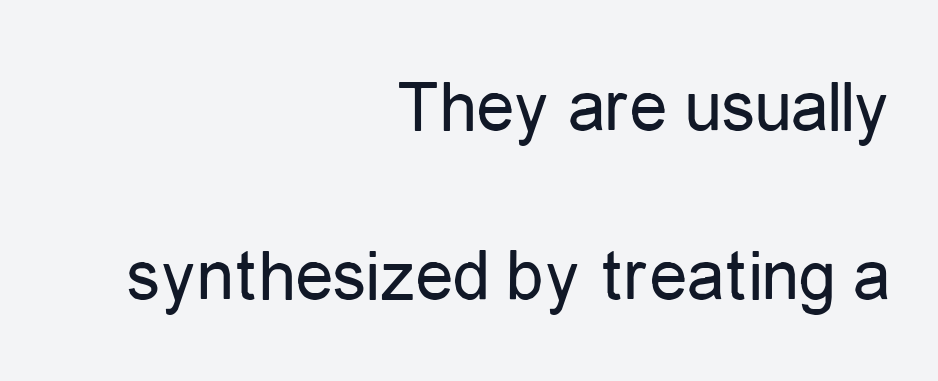
The letters advance in unequal steps, a hallmark of proportional type. The strokes carry an ordinary text weight at most. Characters follow at the spacing the type designer built in. The setting favours the right margin, as signatures and pull-quotes sometimes do.
